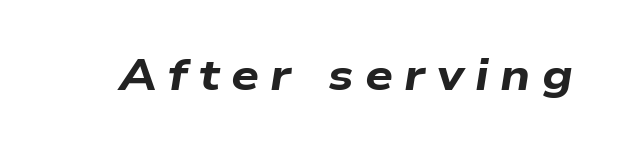
Characters follow at a spacing far wider than the type designer built in. Posture: slanted. Just letters on the line, the space beneath them empty. Its strokes are broad and dark, the hallmark of bold type.
